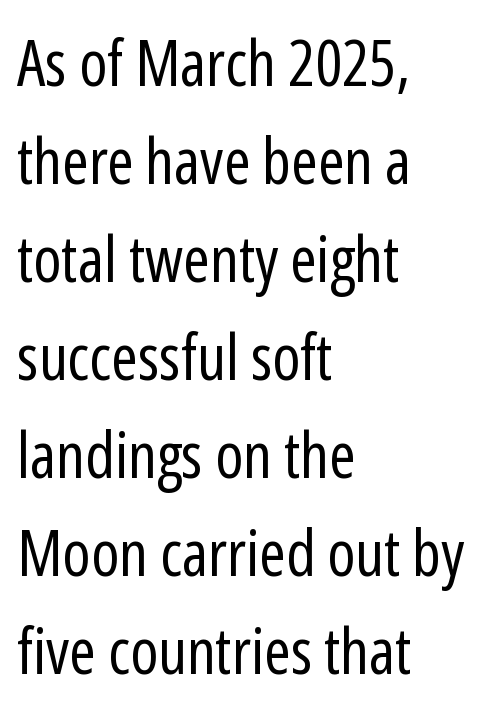
The image shows 64 px regular-weight, condensed sans-serif type, upright; set left-aligned, normal line spacing (1.53x), normal letter spacing, not underlined; low stroke contrast and a medium x-height.
